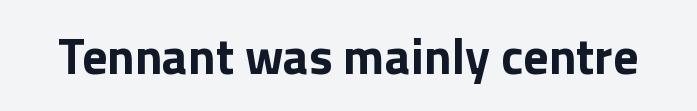
Q: Is the text bold? A: Yes.
Q: Is the text italic (slanted)? A: No, it is upright.
Q: Is the typeface a serif or a sans-serif typeface? A: Sans-serif.
Q: Is the text underlined? A: No.
Q: Is the spacing between letters normal or unusually wide? A: Normal.
Q: Width (condensed, normal, or wide)? A: Normal.
Q: Stroke contrast? A: Low.
Q: x-height? A: Medium.
Q: Monospaced? A: No.
